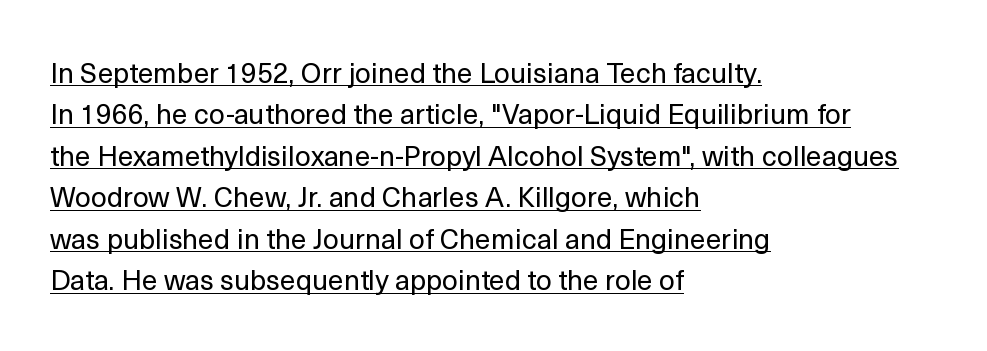
A roman cut, with each character standing at attention. The tracking reads as untouched default to a designer's eye. Horizontal bands of white between lines are of average thickness. What decoration does the sample have? An underline. You could not count columns in this text — the font is proportionally spaced.
